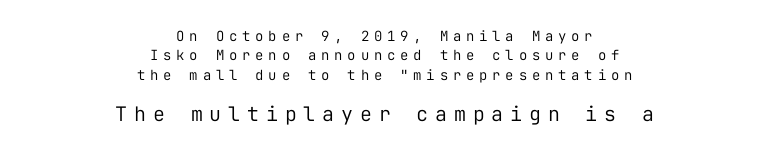
{"italic": "no", "bold": "no", "underline": "no", "align": "center", "line_spacing": "normal", "line_spacing_ratio": 1.39, "letter_spacing": "wide", "letter_spacing_em": 0.34, "larger_block": "second", "size_ratio": 1.43, "glyph_px": 20}
